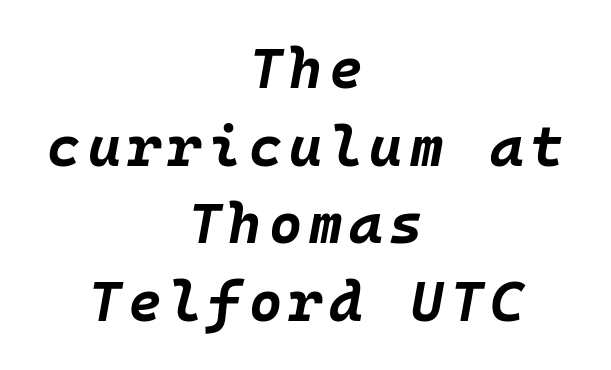
{"italic": "yes", "lean": "right", "slant_degrees": 10, "bold": "yes", "weight": "bold", "width": "normal", "stroke_contrast": "low", "x_height": "large", "monospaced": "yes", "underline": "no", "align": "center", "line_spacing": "normal", "line_spacing_ratio": 1.36, "glyph_px": 57}
